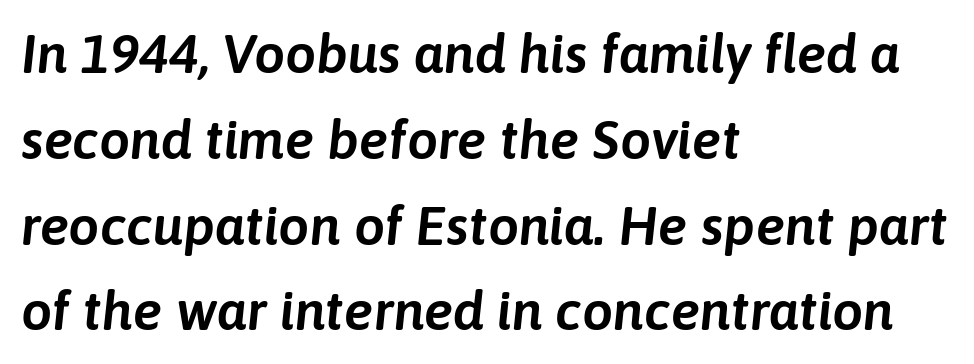
{"italic": "yes", "lean": "right", "slant_degrees": 6, "width": "normal", "stroke_contrast": "low", "x_height": "medium", "monospaced": "no", "underline": "no", "align": "left", "line_spacing": "normal", "line_spacing_ratio": 1.56, "letter_spacing": "normal", "letter_spacing_em": 0.0, "glyph_px": 55}
